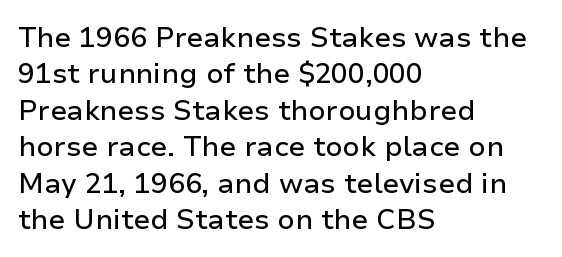
The image shows 28 px sans-serif type, upright; set left-aligned, normal line spacing (1.3x), normal letter spacing, not underlined; low stroke contrast and a medium x-height.
